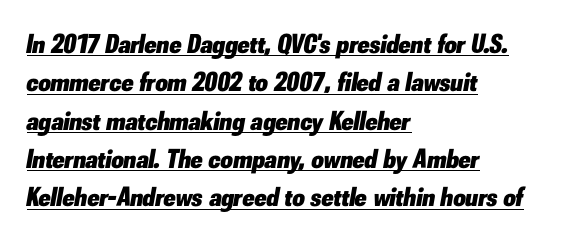
{"italic": "yes", "lean": "right", "slant_degrees": 10, "bold": "yes", "underline": "yes", "align": "left", "line_spacing": "normal", "line_spacing_ratio": 1.42, "letter_spacing": "normal", "letter_spacing_em": 0.0, "glyph_px": 27}
